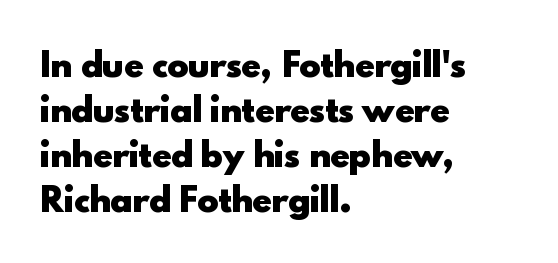
The image shows 32 px heavy sans-serif type, upright; set left-aligned, normal line spacing (1.41x), normal letter spacing, not underlined; a small x-height.
